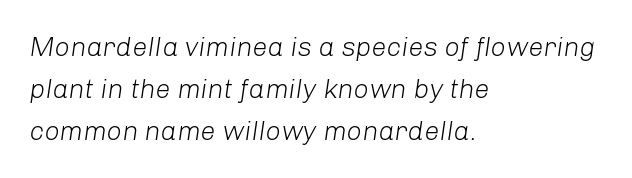
Q: Is the text bold? A: No.
Q: Is the text italic (slanted)? A: Yes, it leans right by about 8 degrees.
Q: Is the text underlined? A: No.
Q: How is the paragraph aligned? A: Left-aligned.
Q: Is the spacing between letters normal or unusually wide? A: Normal.
Q: Is the spacing between lines tight, normal or loose? A: Normal.
